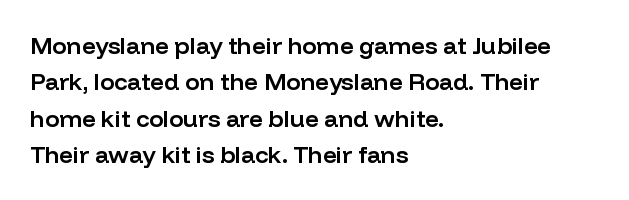
{"italic": "no", "bold": "semi", "underline": "no", "align": "left", "line_spacing": "normal", "line_spacing_ratio": 1.52, "letter_spacing": "normal", "letter_spacing_em": 0.0, "glyph_px": 24}
